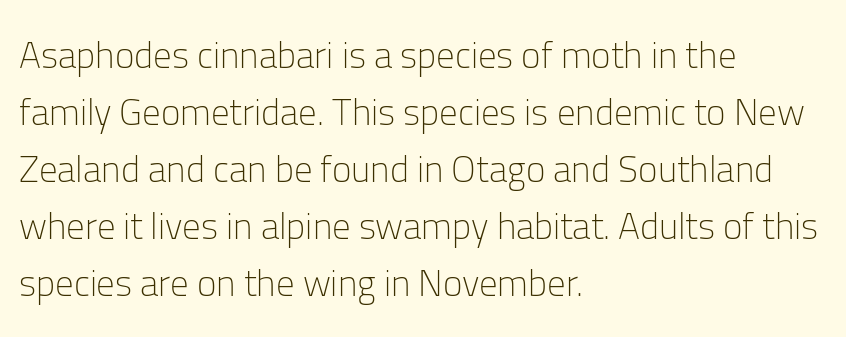
Q: Is the text bold? A: No.
Q: Is the text italic (slanted)? A: No, it is upright.
Q: Is the typeface a serif or a sans-serif typeface? A: Sans-serif.
Q: Is the text underlined? A: No.
Q: How is the paragraph aligned? A: Left-aligned.
Q: Is the spacing between letters normal or unusually wide? A: Normal.
Q: Is the spacing between lines tight, normal or loose? A: Normal.
Q: Width (condensed, normal, or wide)? A: Normal.
Q: Stroke contrast? A: Low.
Q: x-height? A: Medium.
Q: Monospaced? A: No.
